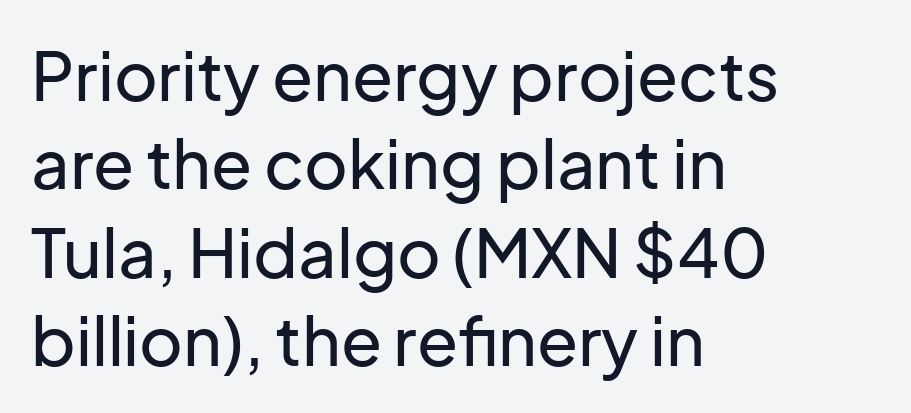
The image shows 67 px sans-serif type, upright; set left-aligned, normal line spacing (1.32x), normal letter spacing, not underlined; low stroke contrast and a medium x-height.
